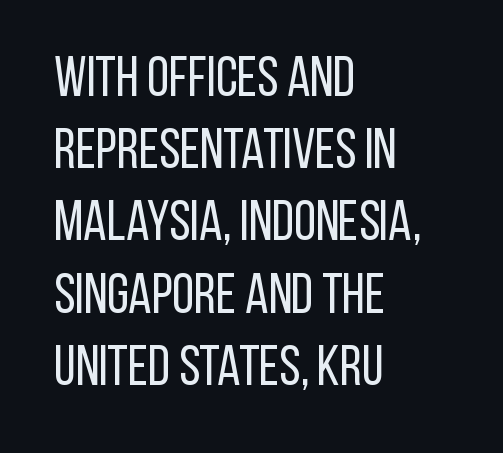
The image shows 56 px regular-weight, condensed sans-serif type, upright; set left-aligned, normal line spacing (1.29x), normal letter spacing, not underlined; low stroke contrast and a large x-height.
